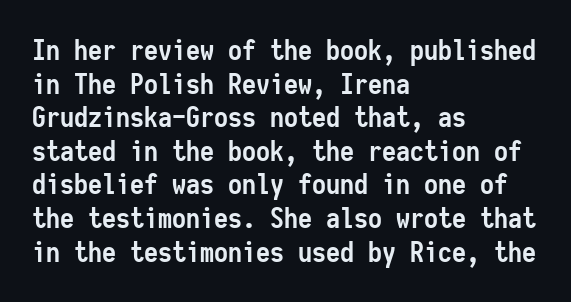
{"serif": "no", "italic": "no", "bold": "yes", "weight": "semibold", "width": "condensed", "stroke_contrast": "low", "x_height": "medium", "monospaced": "yes", "underline": "no", "align": "left", "line_spacing_ratio": 1.2, "letter_spacing": "normal", "letter_spacing_em": 0.0, "glyph_px": 28}
